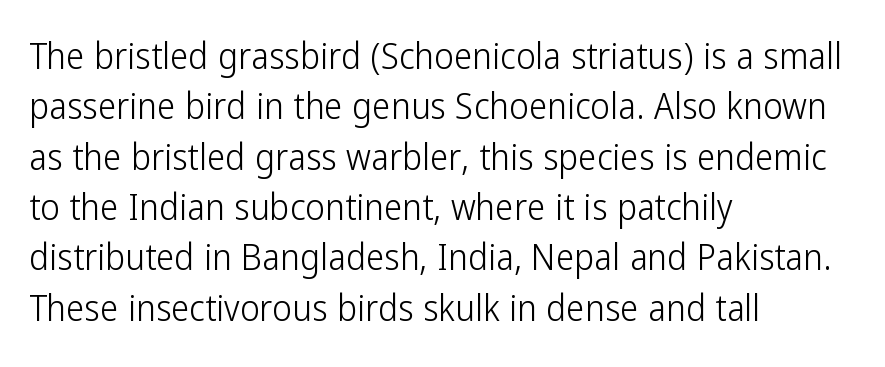
The image shows 37 px light, condensed sans-serif type, upright; set left-aligned, normal line spacing (1.36x), normal letter spacing, not underlined; low stroke contrast and a medium x-height.
